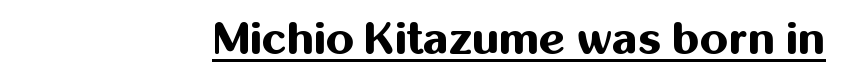
Posture: straight, roman, zero tilt. Are there feet on the stems? There aren't — it's a sans. A baseline rule has been typeset under these characters. The glyphs have the mass of a bold cut. The passage shown has conventional tracking throughout.
